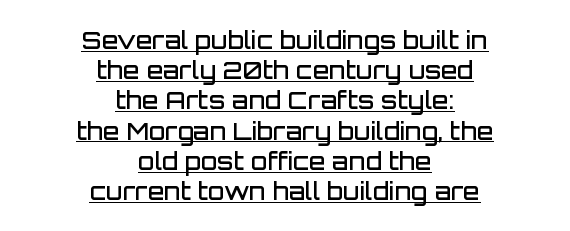
Set as a demibold, roughly 600 on the weight scale. The passage shown stacks its lines at a standard gap. The compositor balanced each line on the midline. The face used here is rendered with its standard letterfit. The typesetter has applied underlining to the passage shown. In terms of posture, this sample is upright.
